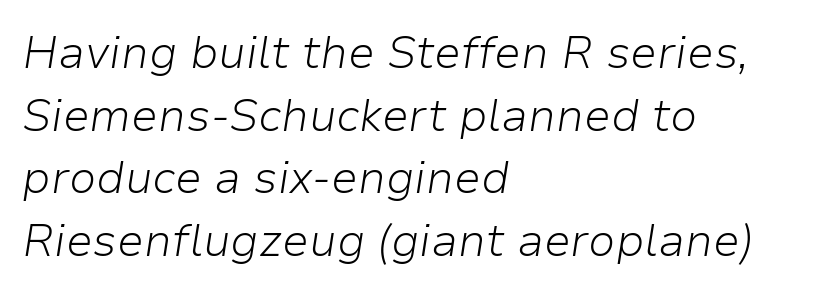
The image shows 45 px light type, italic (leaning right); set left-aligned, normal line spacing (1.39x), normal letter spacing, not underlined; low stroke contrast and a medium x-height.
